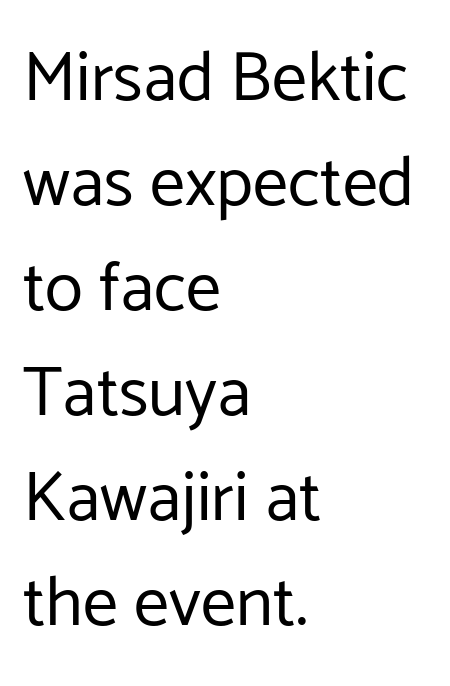
{"serif": "no", "italic": "no", "bold": "no", "weight": "regular", "width": "normal", "stroke_contrast": "low", "x_height": "medium", "monospaced": "no", "underline": "no", "align": "left", "line_spacing": "normal", "line_spacing_ratio": 1.5, "letter_spacing": "normal", "letter_spacing_em": 0.0, "glyph_px": 70}
